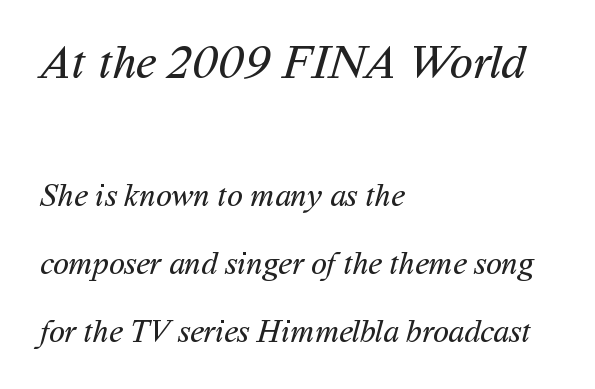
The words here are not underlined. The lines are quadded left. This sample uses a sans-serif face. Is this a fixed-width face? No — the glyphs have proportional, varying widths. These two chunks differ in scale, with the top chunk taking the larger measure.
